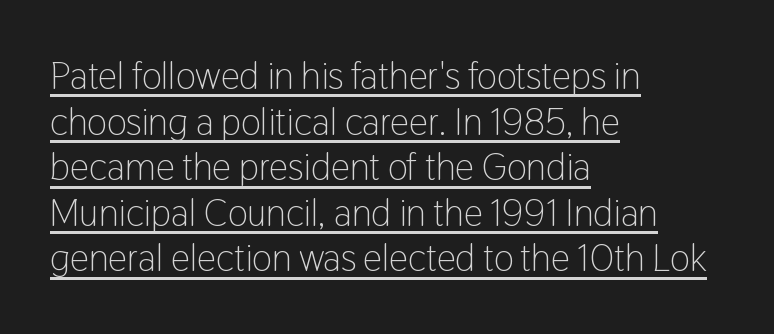
The image shows 38 px light, condensed sans-serif type, upright; set left-aligned, line spacing 1.2x, normal letter spacing, underlined; low stroke contrast and a medium x-height.
